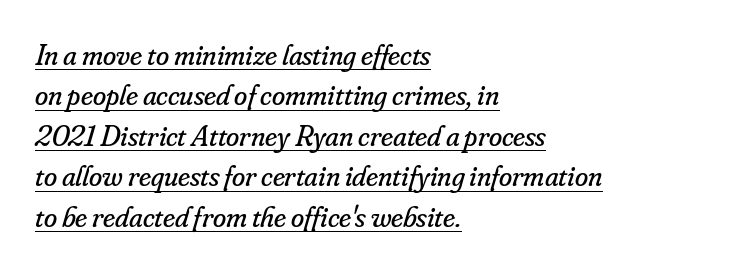
Is the type heavy? It reads as light-to-regular instead. The face used here appears with an underline applied. The space between consecutive lines is moderate. There is no visible air inserted between adjacent glyphs. These lines were composed using italics.
